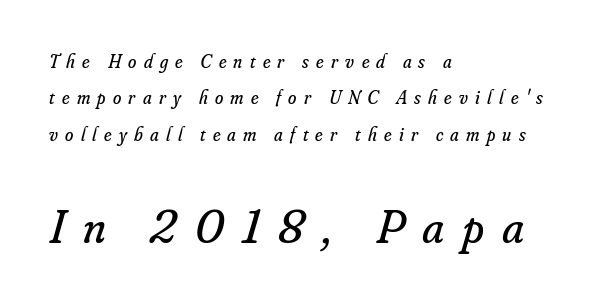
The image shows 48 px regular-weight serif type, italic (leaning right); set left-aligned, loose line spacing (1.91x), unusually wide letter spacing (+0.38 em), not underlined; the second (bottom) block is 2.53x larger; low stroke contrast and a small x-height.
